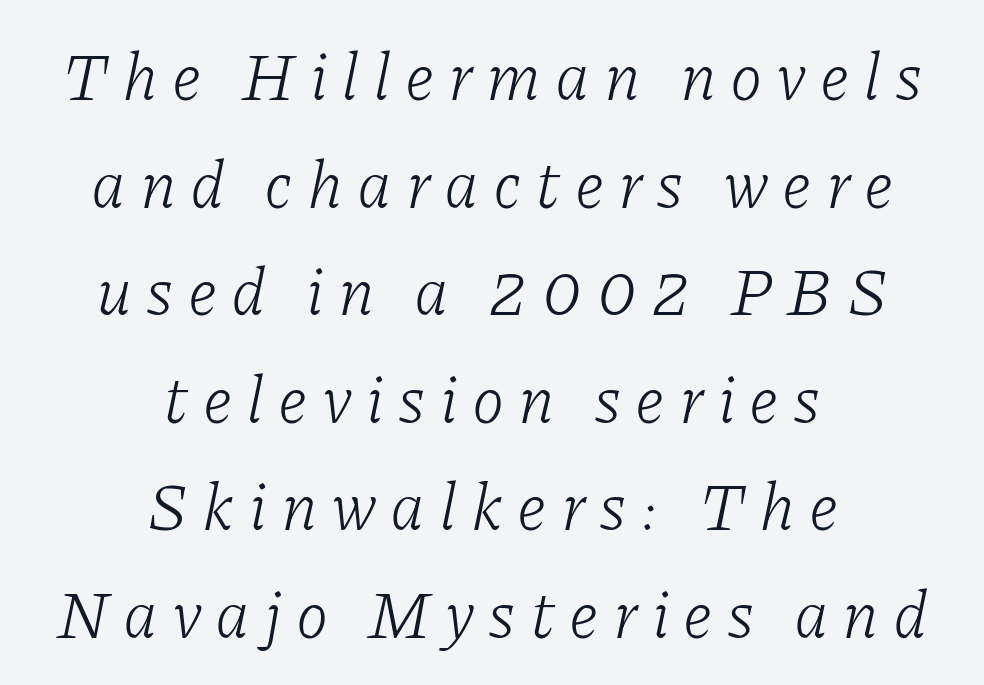
{"serif": "yes", "italic": "yes", "lean": "right", "slant_degrees": 11, "bold": "no", "weight": "light", "width": "normal", "stroke_contrast": "low", "x_height": "medium", "monospaced": "no", "underline": "no", "align": "center", "line_spacing": "normal", "line_spacing_ratio": 1.63, "letter_spacing": "wide", "letter_spacing_em": 0.21, "glyph_px": 66}
